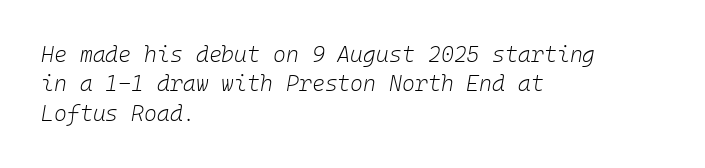
The image shows 22 px text type, italic (leaning right); set left-aligned, normal line spacing (1.33x), normal letter spacing, not underlined.
